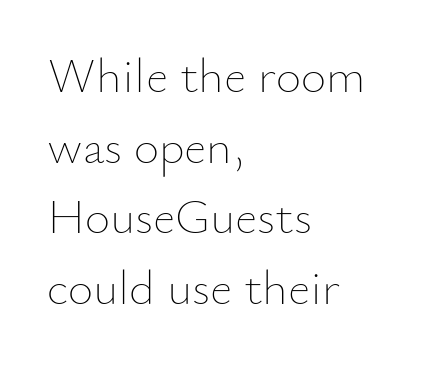
Q: Is the text bold? A: No.
Q: Is the text italic (slanted)? A: No, it is upright.
Q: Is the text underlined? A: No.
Q: How is the paragraph aligned? A: Left-aligned.
Q: Is the spacing between letters normal or unusually wide? A: Normal.
Q: Is the spacing between lines tight, normal or loose? A: Normal.
Q: Width (condensed, normal, or wide)? A: Normal.
Q: Stroke contrast? A: Low.
Q: x-height? A: Small.
Q: Monospaced? A: No.
